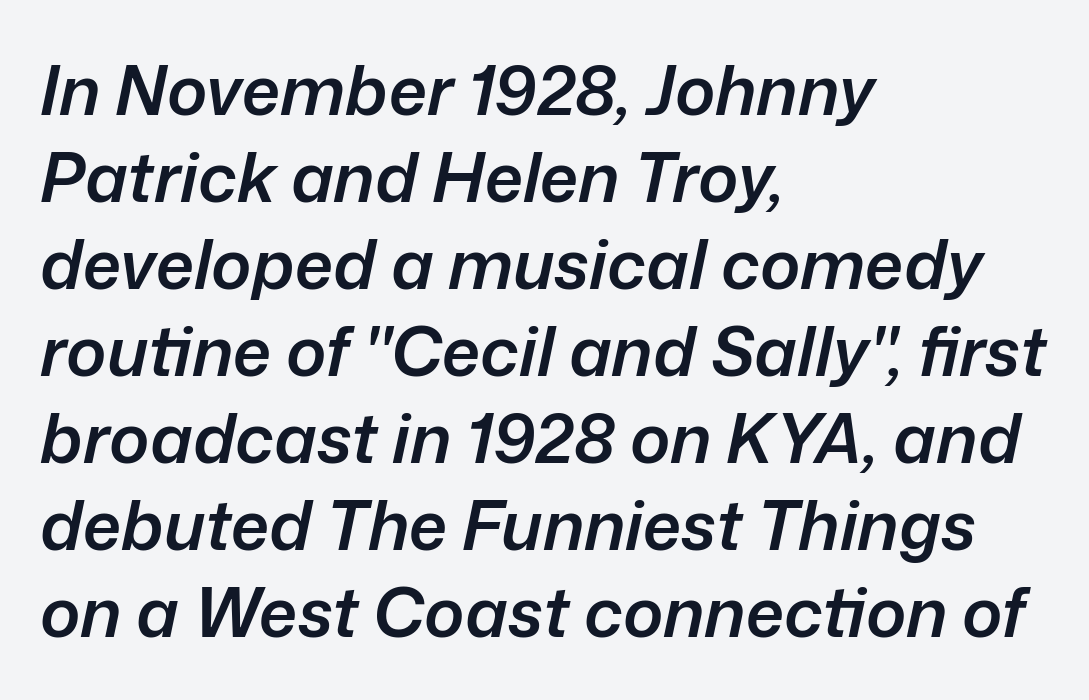
Q: Is the text bold? A: Semi-bold.
Q: Is the text italic (slanted)? A: Yes, it leans right by about 12 degrees.
Q: Is the text underlined? A: No.
Q: How is the paragraph aligned? A: Left-aligned.
Q: Is the spacing between letters normal or unusually wide? A: Normal.
Q: Is the spacing between lines tight, normal or loose? A: Normal.
Q: Width (condensed, normal, or wide)? A: Normal.
Q: Stroke contrast? A: Low.
Q: x-height? A: Medium.
Q: Monospaced? A: No.
